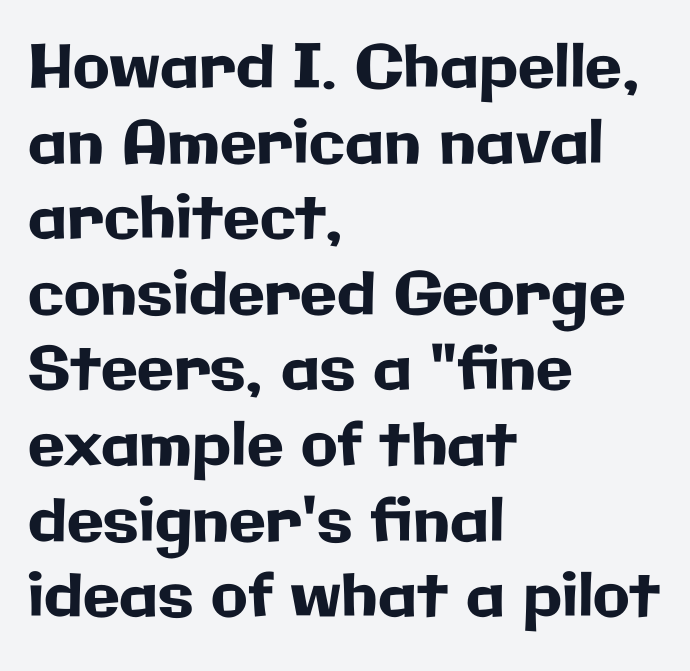
Lines of text with bare space underneath. Spacing between characters is what you'd get straight out of the box. Evenly set lines give the paragraph a standard silhouette. Character widths vary here, with narrow letters taking less room than wide ones. The glyphs in this specimen are sans serif.
